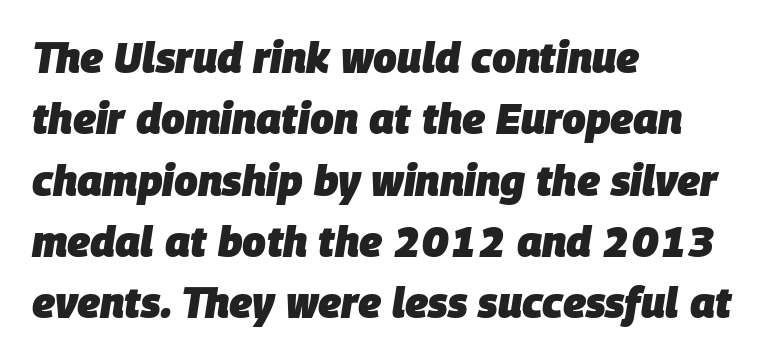
Bold? Absolutely — the strokes are thick and heavy. Words appear dense and cohesive because spacing is normal. Character widths vary here, with narrow letters taking less room than wide ones. The gap between lines stays unmarked. This sample uses an oblique cut, with every glyph tilted off the vertical. The typesetter chose a ragged-right arrangement here.
